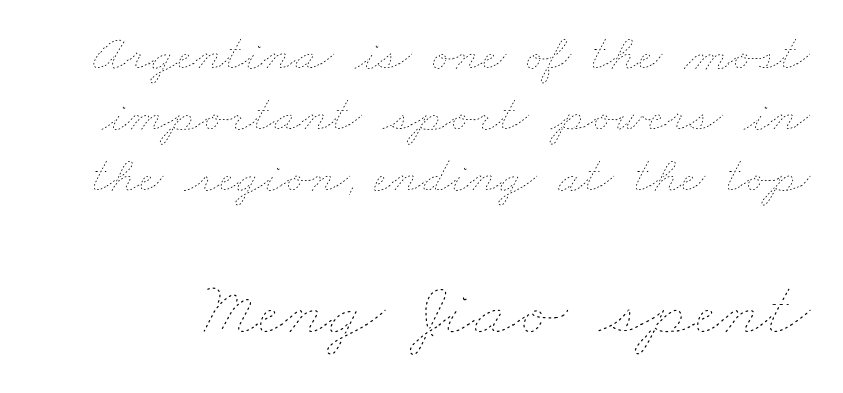
The image shows 79 px thin, wide type; set tight line spacing (1.15x), normal letter spacing, not underlined; the second (bottom) block is 1.49x larger; low stroke contrast and a small x-height.
